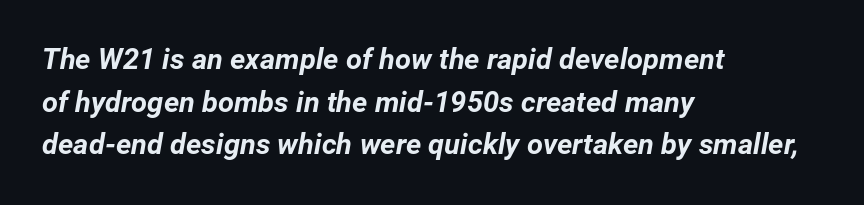
{"italic": "yes", "lean": "right", "slant_degrees": 12, "bold": "yes", "weight": "bold", "width": "normal", "stroke_contrast": "low", "x_height": "medium", "monospaced": "no", "underline": "no", "align": "left", "line_spacing": "normal", "line_spacing_ratio": 1.47, "letter_spacing": "normal", "letter_spacing_em": 0.0, "glyph_px": 29}
